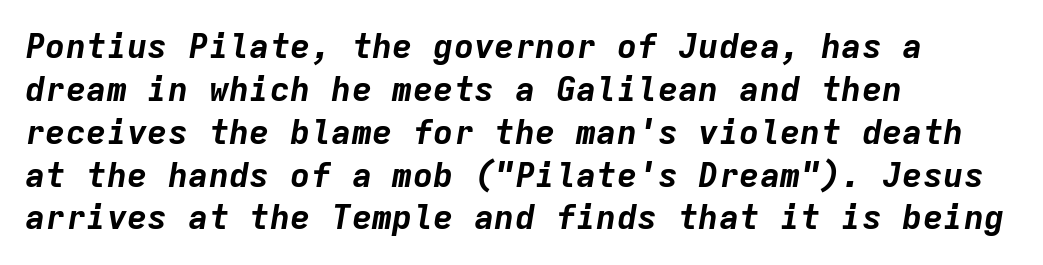
{"italic": "yes", "lean": "right", "slant_degrees": 9, "bold": "yes", "weight": "bold", "width": "normal", "stroke_contrast": "low", "x_height": "medium", "monospaced": "yes", "underline": "no", "align": "left", "line_spacing": "normal", "line_spacing_ratio": 1.26, "letter_spacing": "normal", "letter_spacing_em": 0.0, "glyph_px": 34}
